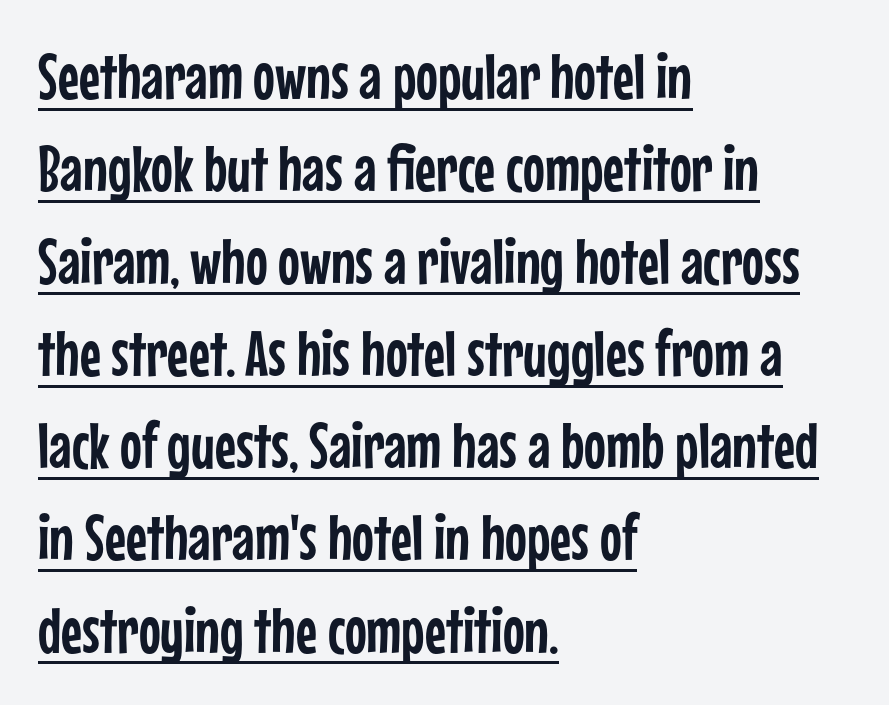
Q: Is the text italic (slanted)? A: No, it is upright.
Q: Is the typeface a serif or a sans-serif typeface? A: Sans-serif.
Q: Is the text underlined? A: Yes.
Q: How is the paragraph aligned? A: Left-aligned.
Q: Is the spacing between letters normal or unusually wide? A: Normal.
Q: Is the spacing between lines tight, normal or loose? A: Normal.
Q: Width (condensed, normal, or wide)? A: Condensed.
Q: Stroke contrast? A: Low.
Q: x-height? A: Medium.
Q: Monospaced? A: No.
